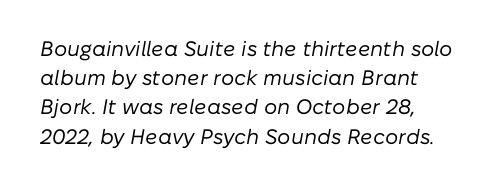
Q: Is the text bold? A: No.
Q: Is the text italic (slanted)? A: Yes, it leans right by about 10 degrees.
Q: Is the text underlined? A: No.
Q: Is the spacing between letters normal or unusually wide? A: Normal.
Q: Is the spacing between lines tight, normal or loose? A: Normal.
